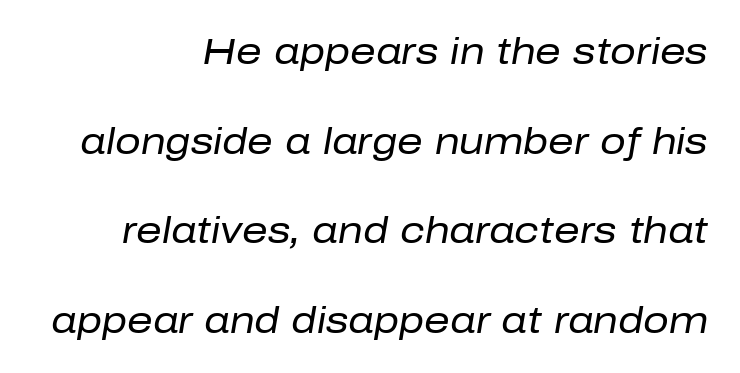
The image shows 36 px regular-weight type, italic (leaning right); set right-aligned, loose line spacing (2.49x), normal letter spacing, not underlined; low stroke contrast and a medium x-height.
